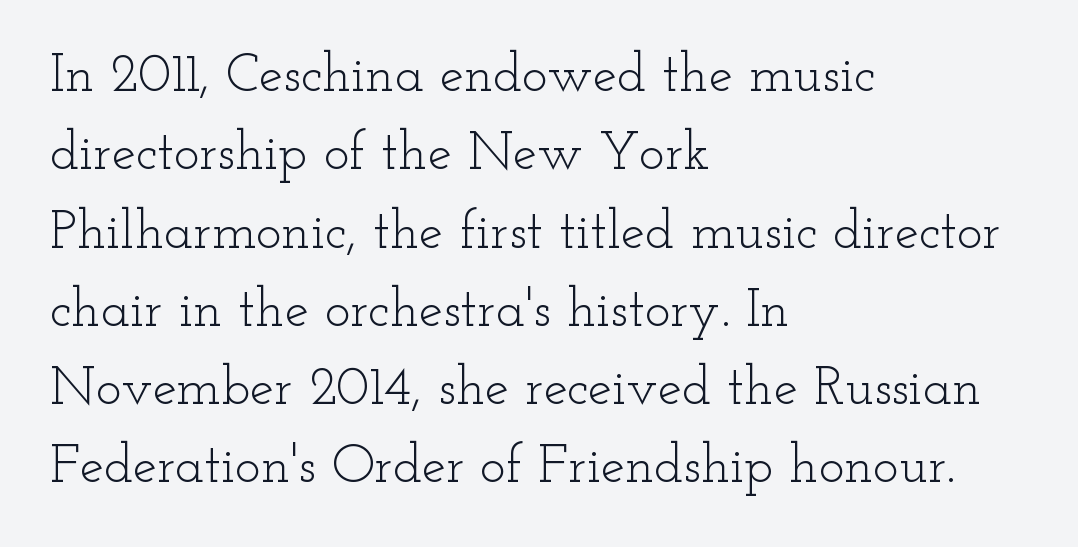
The strokes are not fattened; the text isn't bold. The horizontal fit of the characters is conventional and even. Yep, those are serifs on the letters. Horizontal alignment here is leftward, the default for most running prose.
